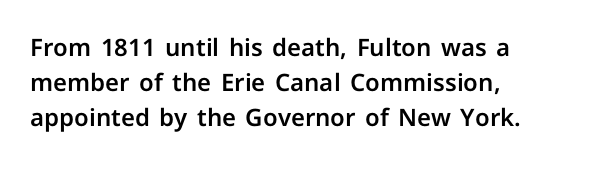
{"italic": "no", "underline": "no", "align": "left", "line_spacing": "normal", "line_spacing_ratio": 1.46, "letter_spacing": "normal", "letter_spacing_em": 0.0, "glyph_px": 24}
